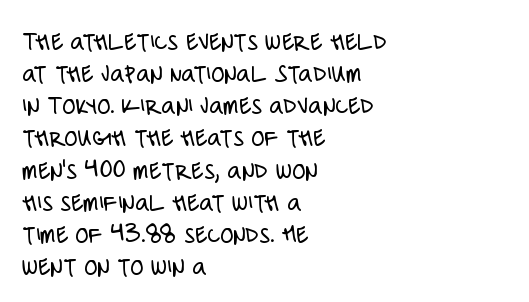
The image shows 27 px text type, upright; set left-aligned, line spacing 1.19x, normal letter spacing, not underlined.
